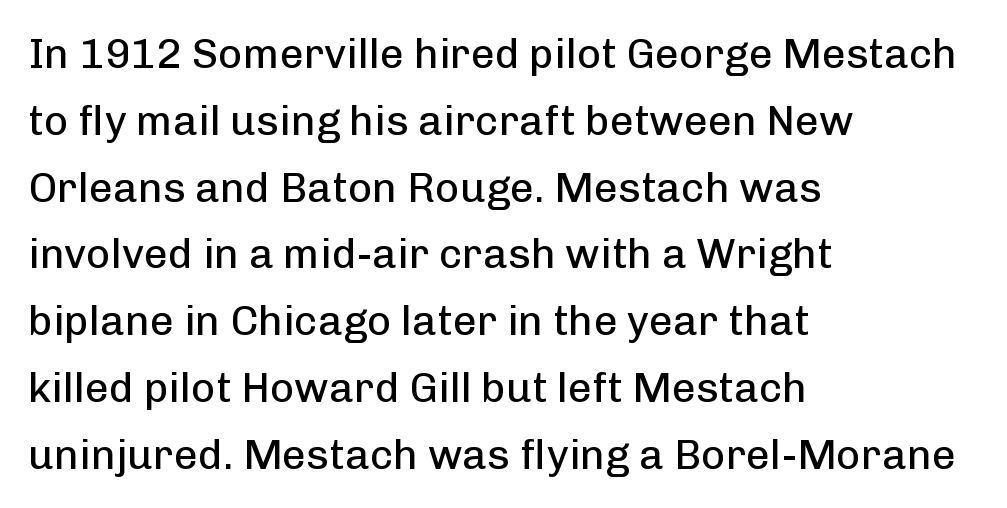
Q: Is the text bold? A: No.
Q: Is the text italic (slanted)? A: No, it is upright.
Q: Is the typeface a serif or a sans-serif typeface? A: Sans-serif.
Q: Is the text underlined? A: No.
Q: How is the paragraph aligned? A: Left-aligned.
Q: Is the spacing between letters normal or unusually wide? A: Normal.
Q: Is the spacing between lines tight, normal or loose? A: Normal.
Q: Width (condensed, normal, or wide)? A: Normal.
Q: Stroke contrast? A: Low.
Q: x-height? A: Medium.
Q: Monospaced? A: No.
